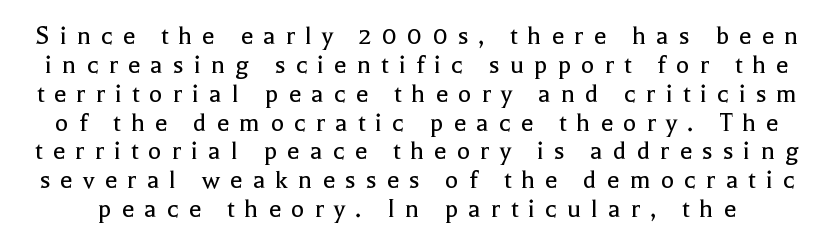
The image shows 28 px regular-weight serif type, upright; set tight line spacing (1.03x), unusually wide letter spacing (+0.36 em), not underlined; a medium x-height.
